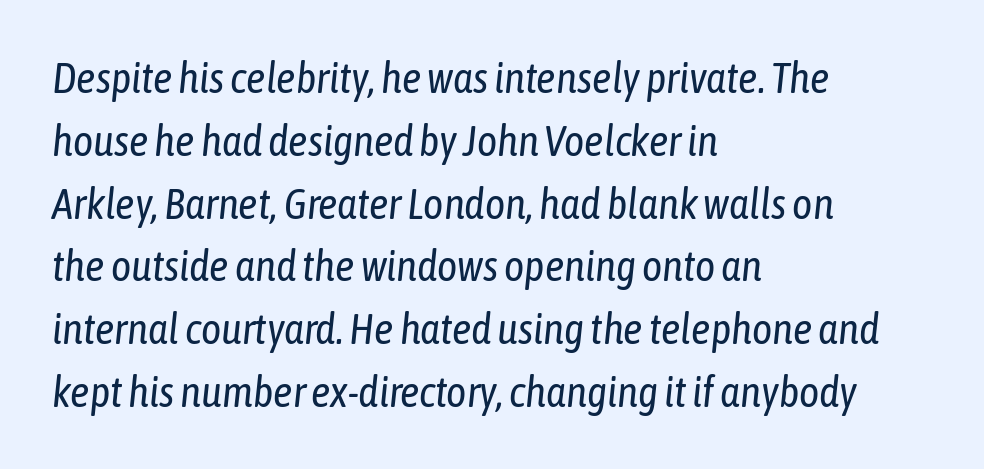
Q: Is the text bold? A: No.
Q: Is the text italic (slanted)? A: Yes, it leans right by about 6 degrees.
Q: Is the text underlined? A: No.
Q: How is the paragraph aligned? A: Left-aligned.
Q: Is the spacing between letters normal or unusually wide? A: Normal.
Q: Is the spacing between lines tight, normal or loose? A: Normal.
Q: Width (condensed, normal, or wide)? A: Condensed.
Q: Stroke contrast? A: Low.
Q: x-height? A: Medium.
Q: Monospaced? A: No.
